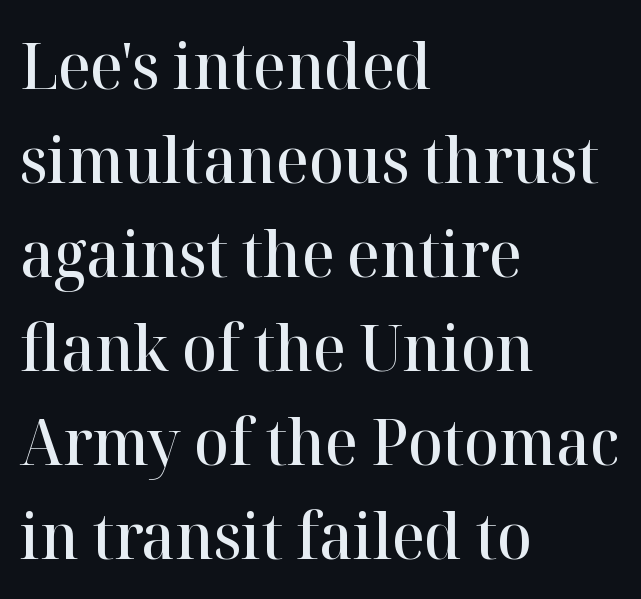
The image shows 64 px semibold serif type, upright; set left-aligned, normal line spacing (1.47x), normal letter spacing, not underlined; high stroke contrast and a medium x-height.
